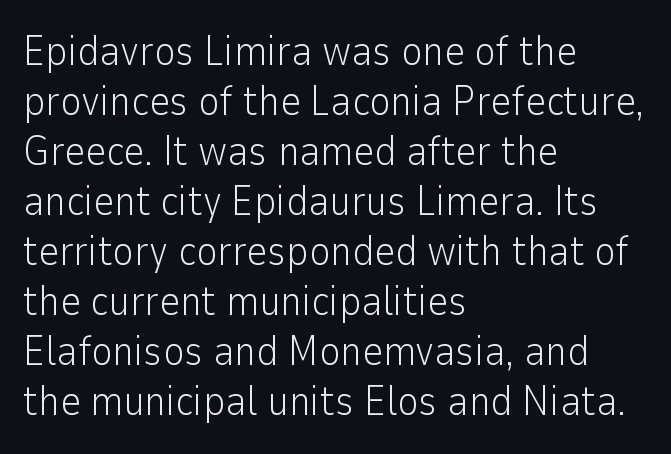
{"serif": "no", "italic": "no", "bold": "no", "weight": "light", "width": "normal", "stroke_contrast": "low", "x_height": "medium", "monospaced": "no", "underline": "no", "align": "left", "line_spacing_ratio": 1.22, "letter_spacing": "normal", "letter_spacing_em": 0.0, "glyph_px": 41}
